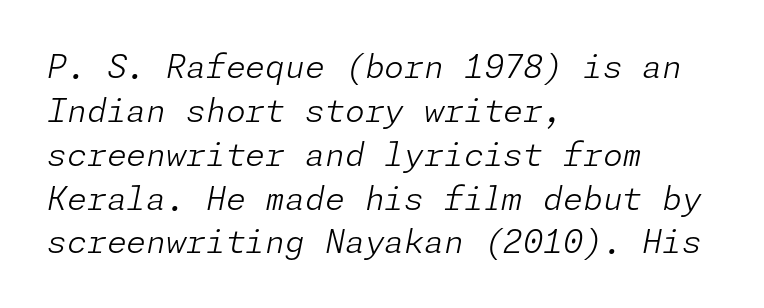
{"italic": "yes", "lean": "right", "slant_degrees": 11, "bold": "no", "weight": "light", "width": "normal", "stroke_contrast": "low", "x_height": "medium", "underline": "no", "align": "left", "line_spacing": "normal", "line_spacing_ratio": 1.37, "letter_spacing": "normal", "letter_spacing_em": 0.0, "glyph_px": 32}
